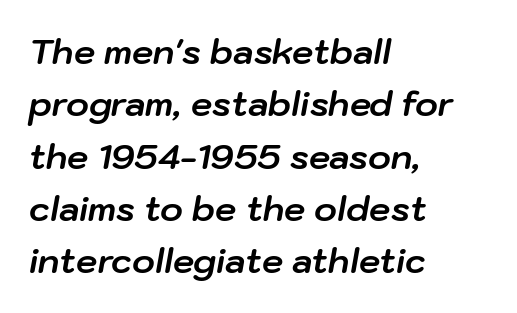
{"italic": "yes", "lean": "right", "slant_degrees": 10, "bold": "yes", "weight": "bold", "width": "normal", "stroke_contrast": "low", "x_height": "medium", "monospaced": "no", "underline": "no", "align": "left", "line_spacing": "normal", "line_spacing_ratio": 1.54, "letter_spacing": "normal", "letter_spacing_em": 0.0, "glyph_px": 34}
